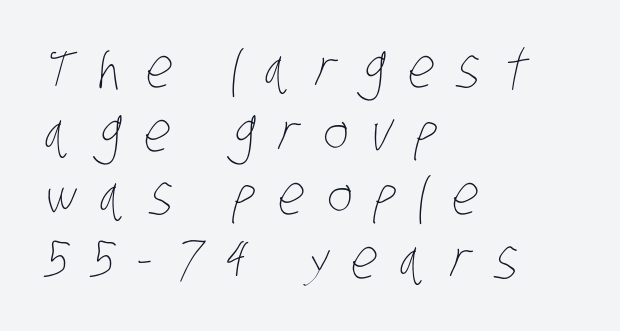
{"bold": "no", "weight": "thin", "width": "condensed", "stroke_contrast": "low", "x_height": "large", "monospaced": "no", "underline": "no", "align": "left", "line_spacing_ratio": 1.18, "letter_spacing": "wide", "letter_spacing_em": 0.43, "glyph_px": 54}
